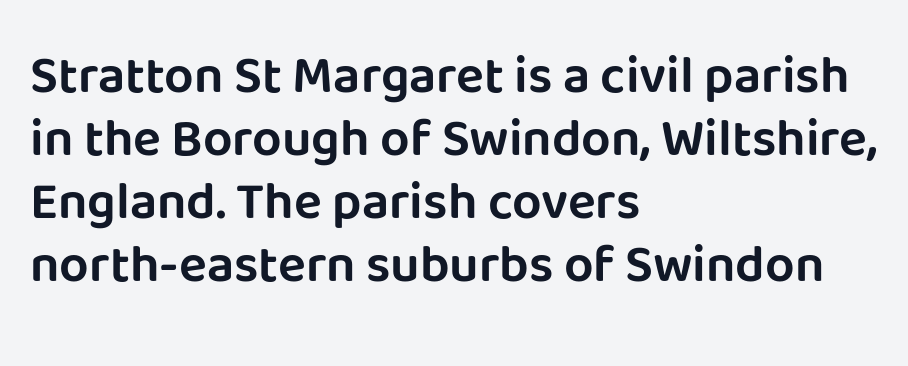
The image shows 52 px sans-serif type, upright; set left-aligned, line spacing 1.21x, normal letter spacing, not underlined; low stroke contrast and a large x-height.
